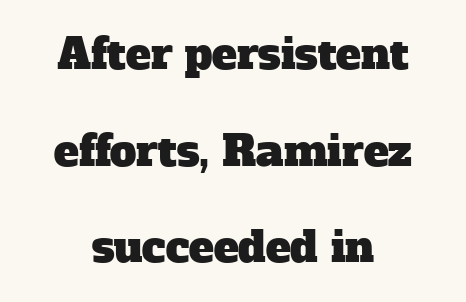
Do the characters align in a grid? No, the font is proportional. Any mark beneath the type? The region is blank. Does the type have serifs? Yes, each stem ends in a small foot. Words appear dense and cohesive because spacing is normal.
